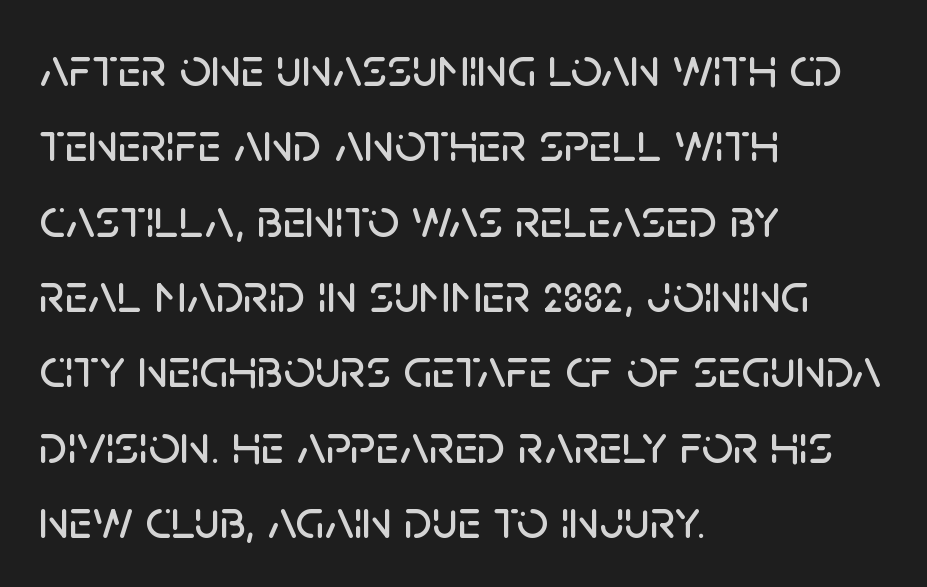
The image shows 55 px sans-serif type, upright; set left-aligned, normal line spacing (1.37x), normal letter spacing, not underlined; low stroke contrast and a large x-height.
